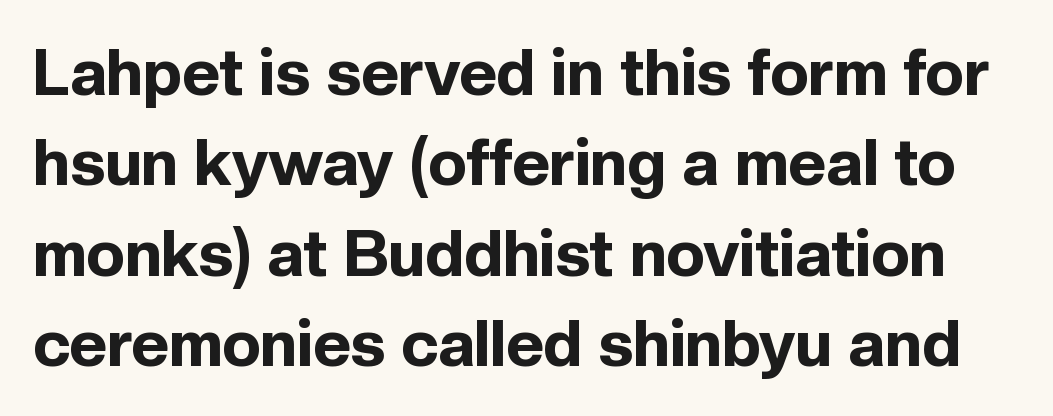
Is the type bold? Yes — the strokes are clearly thick and heavy. A typesetter would call this proportional, since set widths differ per character. Rule under the text: the space is simply empty. Honestly, the letter spacing is just normal — you wouldn't notice it.
